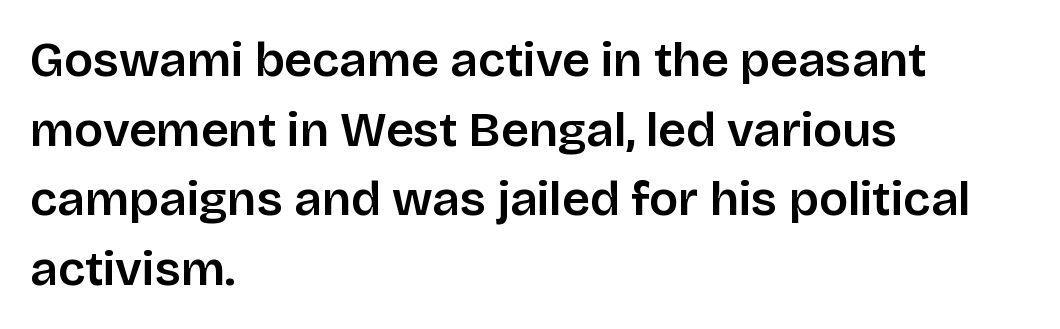
The image shows 49 px sans-serif type, upright; set left-aligned, normal line spacing (1.42x), normal letter spacing, not underlined; low stroke contrast and a large x-height.
